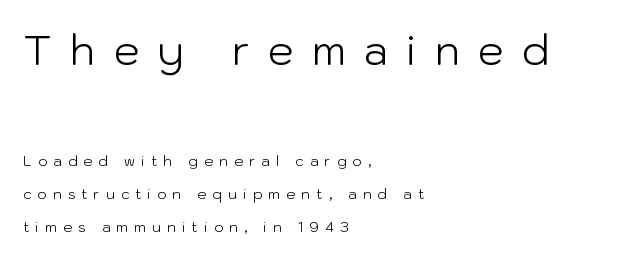
Weight: regular or lighter. The passage is arranged the way most books set body copy — flush left. The horizontal fit of the characters is loose and conspicuously gappy. Are there feet on the stems? There aren't — it's a sans. Nope, not italic — everything's standing straight. Spacing verdict: proportional, widths tailored to each character.
